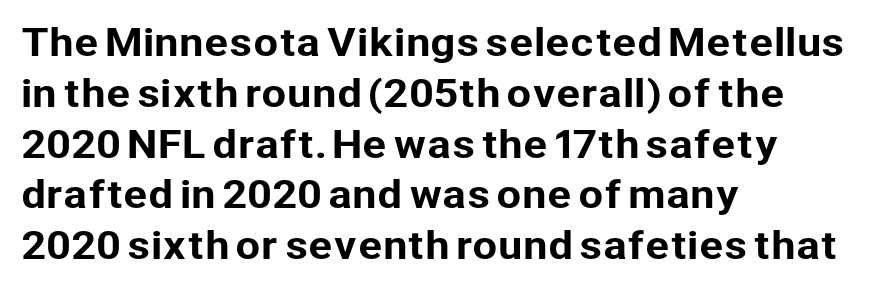
The image shows 36 px sans-serif type, upright; set left-aligned, normal line spacing (1.41x), normal letter spacing, not underlined; low stroke contrast and a medium x-height.
